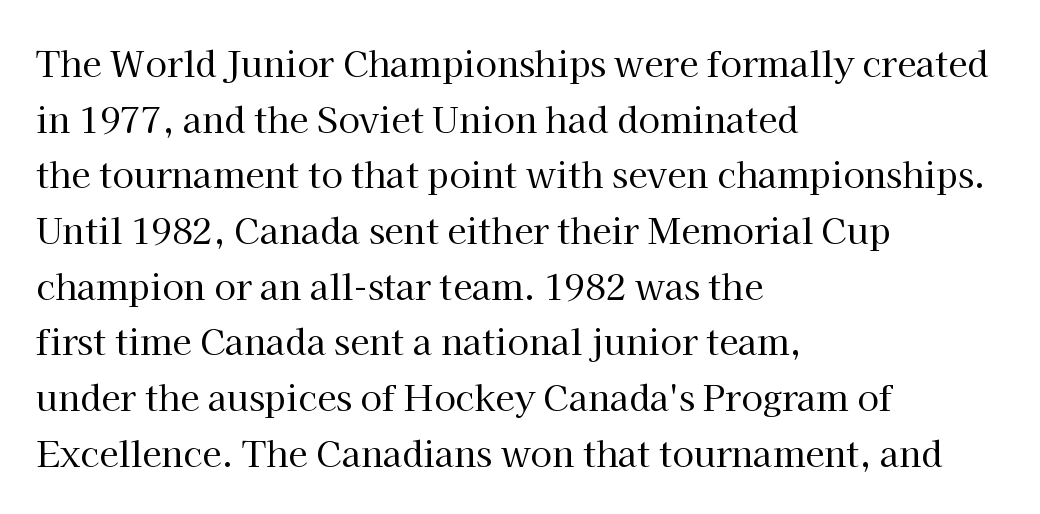
{"serif": "yes", "italic": "no", "bold": "no", "weight": "regular", "width": "normal", "stroke_contrast": "high", "x_height": "medium", "monospaced": "no", "underline": "no", "align": "left", "line_spacing": "normal", "line_spacing_ratio": 1.59, "letter_spacing": "normal", "letter_spacing_em": 0.0, "glyph_px": 35}
